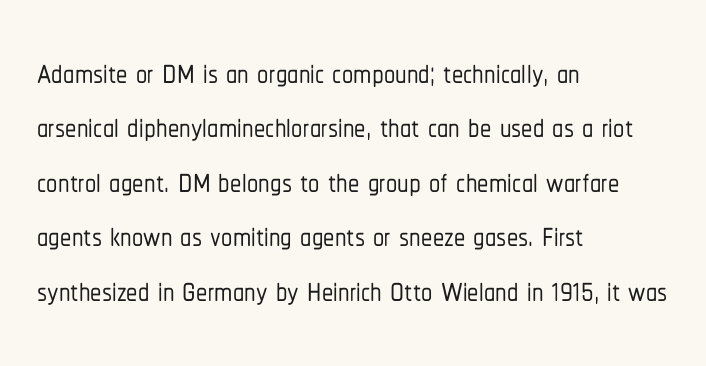
{"serif": "no", "italic": "no", "width": "condensed", "stroke_contrast": "low", "x_height": "medium", "monospaced": "no", "underline": "no", "align": "left", "line_spacing_ratio": 1.21, "letter_spacing": "normal", "letter_spacing_em": 0.0, "glyph_px": 45}
